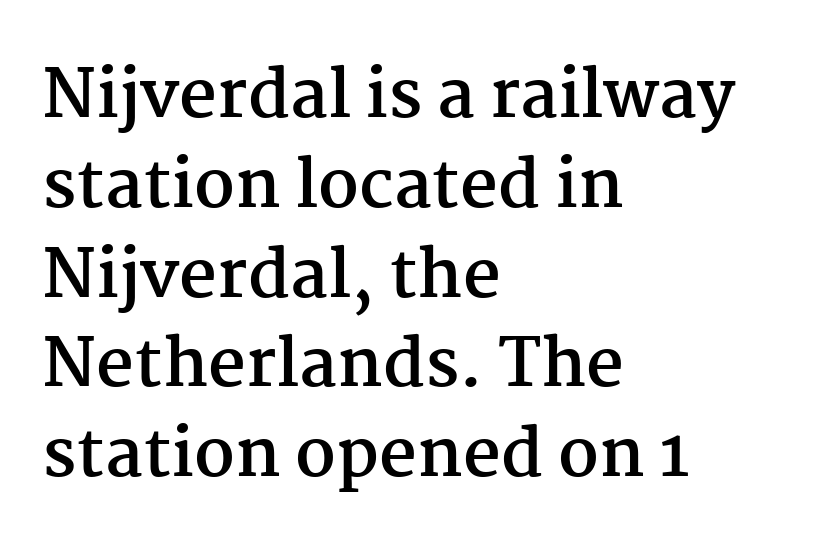
{"serif": "yes", "italic": "no", "bold": "yes", "weight": "semibold", "width": "normal", "stroke_contrast": "medium", "x_height": "medium", "monospaced": "no", "underline": "no", "align": "left", "line_spacing": "normal", "line_spacing_ratio": 1.36, "letter_spacing": "normal", "letter_spacing_em": 0.0, "glyph_px": 66}
